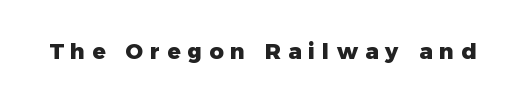
{"italic": "no", "bold": "yes", "underline": "no", "letter_spacing": "wide", "letter_spacing_em": 0.32, "glyph_px": 22}
